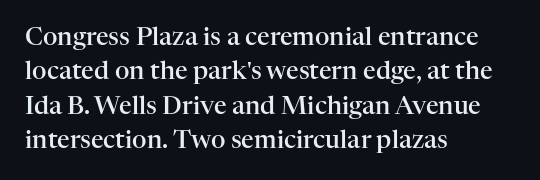
Q: Is the text bold? A: Semi-bold.
Q: Is the text italic (slanted)? A: No, it is upright.
Q: Is the text underlined? A: No.
Q: How is the paragraph aligned? A: Left-aligned.
Q: Is the spacing between letters normal or unusually wide? A: Normal.
Q: Is the spacing between lines tight, normal or loose? A: Normal.
